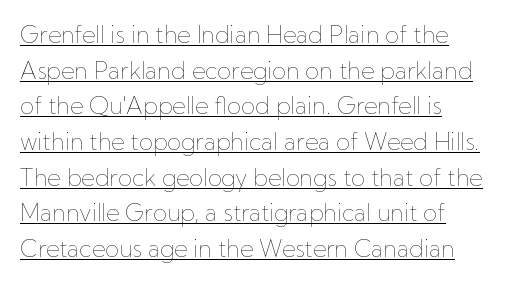
Q: Is the text bold? A: No.
Q: Is the text italic (slanted)? A: No, it is upright.
Q: Is the text underlined? A: Yes.
Q: How is the paragraph aligned? A: Left-aligned.
Q: Is the spacing between letters normal or unusually wide? A: Normal.
Q: Is the spacing between lines tight, normal or loose? A: Normal.
